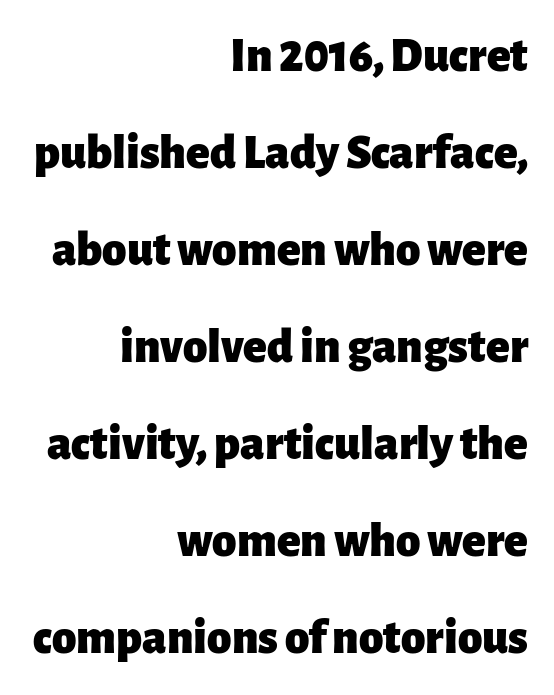
Serif or sans? Sans — the stroke terminals are bare. You could call the tracking neutral — neither tight nor loose. The passage shown is typed in a proportional face where columns would drift. Summary of vertical rhythm: relaxed, with wide interline spacing.
